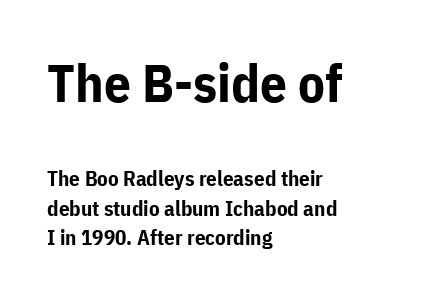
Q: Is the text bold? A: Yes.
Q: Is the text italic (slanted)? A: No, it is upright.
Q: Is the typeface a serif or a sans-serif typeface? A: Sans-serif.
Q: Is the text underlined? A: No.
Q: How is the paragraph aligned? A: Left-aligned.
Q: Is the spacing between letters normal or unusually wide? A: Normal.
Q: Is the spacing between lines tight, normal or loose? A: Normal.
Q: Which block of text is set in a larger size, the first (top) or the second (bottom)? A: The first (top) one.
Q: Width (condensed, normal, or wide)? A: Normal.
Q: Stroke contrast? A: Low.
Q: x-height? A: Medium.
Q: Monospaced? A: No.
